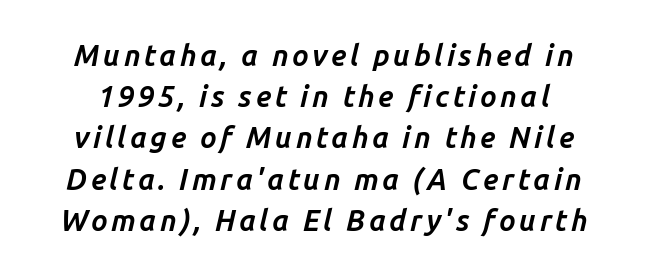
Glance below the letters and you will spot only blank space. These lines are rendered in a variable-pitch font. Does the leading feel generous? No, just average. Looking at the ascenders, they clearly lean. Does the weight exceed regular? Yes, all the way to bold.
